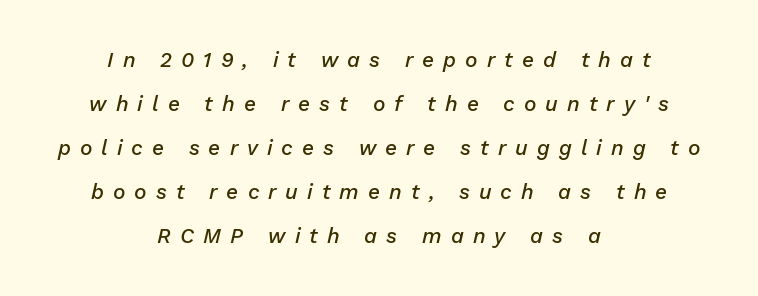
{"italic": "yes", "lean": "right", "slant_degrees": 13, "bold": "semi", "underline": "no", "align": "center", "line_spacing": "loose", "line_spacing_ratio": 2.09, "letter_spacing": "wide", "letter_spacing_em": 0.43, "glyph_px": 21}
